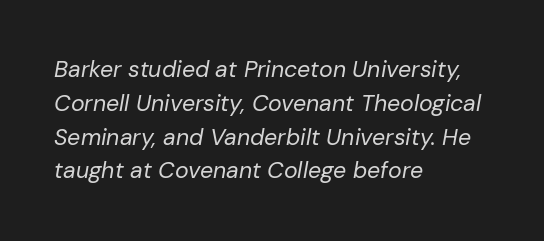
What stands out about the letter spacing? Nothing — it is the standard amount. The line-height multiplier appears to be the usual default. The rag falls on the right side of this text block. These glyphs show unthickened strokes, regular width or finer. Rule under the text: the space is simply empty.
